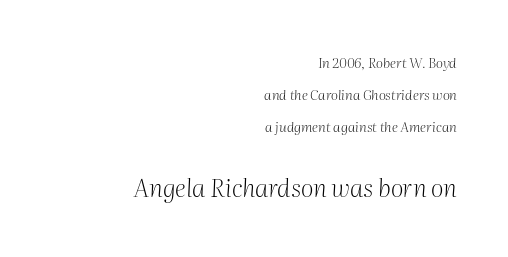
Airy leading. Alignment: flush right. Compared with typical body copy, the letter spacing here is the same. The font sits on the lighter half of the weight spectrum, regular included.
